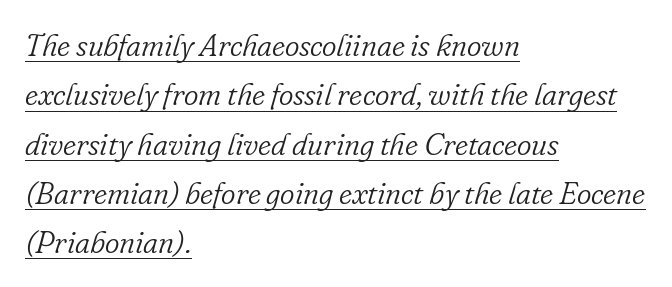
Q: Is the text bold? A: No.
Q: Is the text italic (slanted)? A: Yes, it leans right by about 16 degrees.
Q: Is the typeface a serif or a sans-serif typeface? A: Serif.
Q: Is the text underlined? A: Yes.
Q: How is the paragraph aligned? A: Left-aligned.
Q: Is the spacing between letters normal or unusually wide? A: Normal.
Q: Is the spacing between lines tight, normal or loose? A: Normal.
Q: Width (condensed, normal, or wide)? A: Normal.
Q: Stroke contrast? A: Low.
Q: x-height? A: Small.
Q: Monospaced? A: No.
